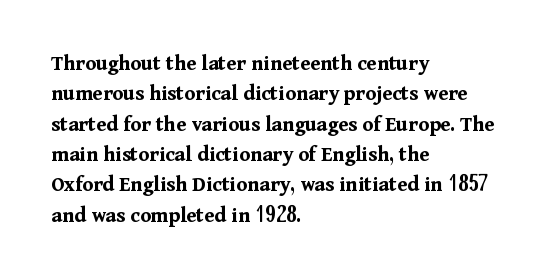
The paragraph shown leans on its left margin. The glyphs have the mass of a bold cut. How are the letters spaced? Ordinarily, with no added tracking. This sample uses an upright cut, with every glyph sitting square on the baseline.
